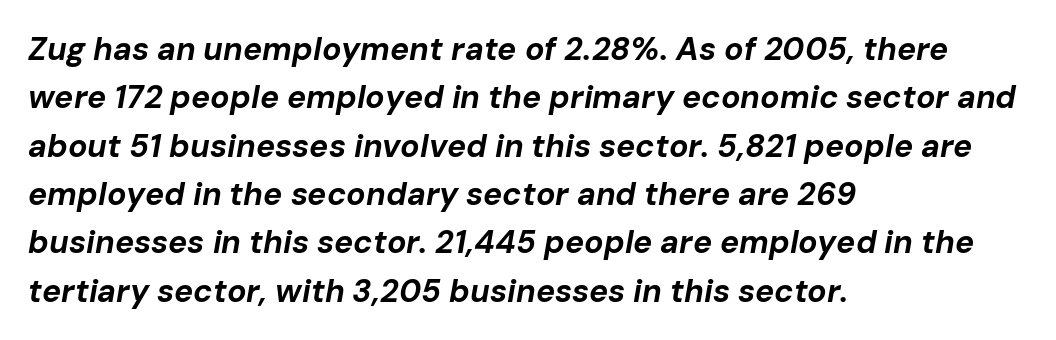
When letters slant like this, we call the style italic. Does extra space separate the letters? No, they use regular spacing. Students, this is bold: see how much ink each stroke carries. Compared with typical paragraphs, the rows here are spaced about the same.
